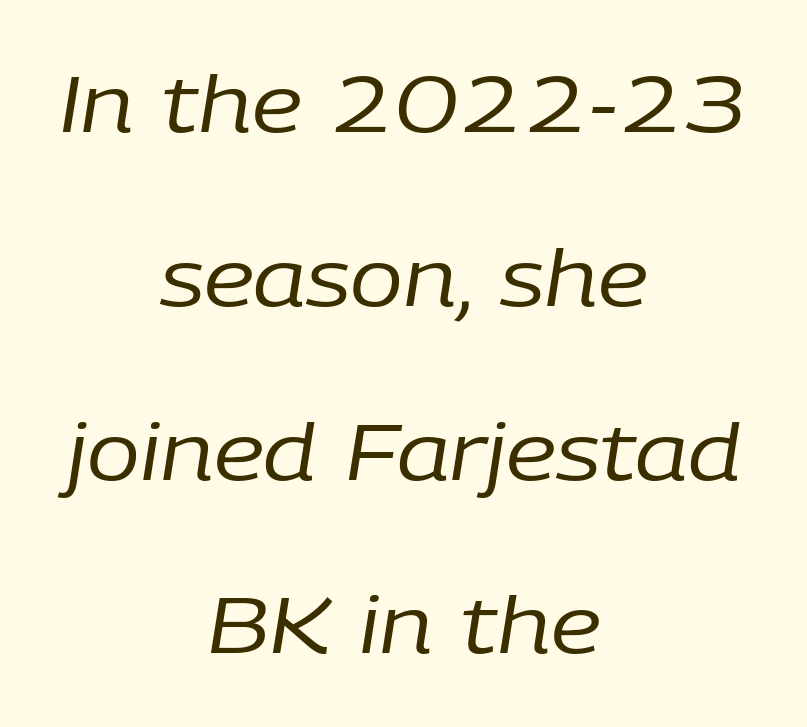
Compared with ordinary roman type, these characters are visibly tilted. The face used here is proportionally spaced, like ordinary book or web type. The paragraph shown floats in the horizontal middle. Weight: regular or lighter. These lines keep a tight, regular rhythm from letter to letter.
